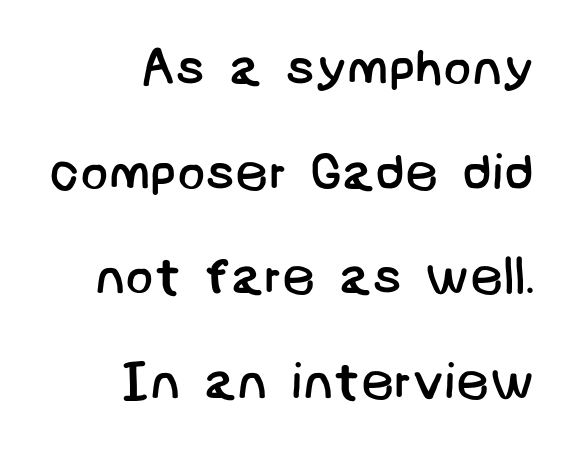
A flush-right, rag-left setting is used for this passage. Type style note: lacks serifs. Plain, unruled lines of type. Heft: none added — not bold. These lines keep a tight, regular rhythm from letter to letter. Rows of type keep a wide berth in the vertical direction.
